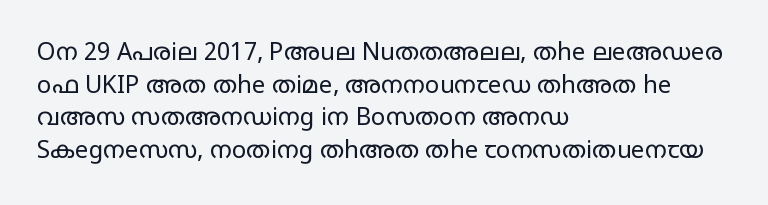
Q: Is the text bold? A: No.
Q: Is the text italic (slanted)? A: No, it is upright.
Q: Is the text underlined? A: No.
Q: How is the paragraph aligned? A: Left-aligned.
Q: Is the spacing between letters normal or unusually wide? A: Normal.
Q: Is the spacing between lines tight, normal or loose? A: Normal.
